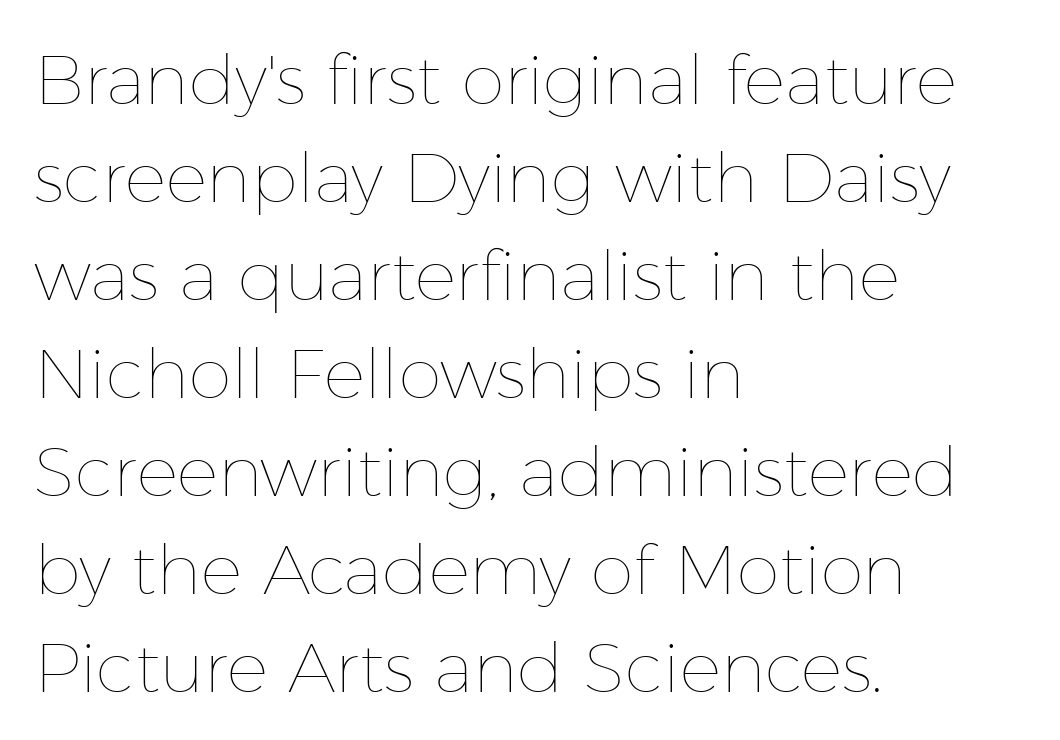
{"italic": "no", "bold": "no", "weight": "thin", "width": "normal", "stroke_contrast": "low", "x_height": "medium", "monospaced": "no", "underline": "no", "align": "left", "line_spacing": "normal", "line_spacing_ratio": 1.42, "letter_spacing": "normal", "letter_spacing_em": 0.0, "glyph_px": 69}
